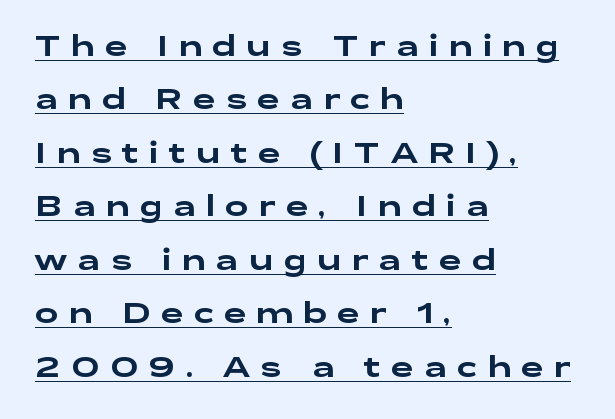
The image shows 28 px wide sans-serif type, upright; set left-aligned, loose line spacing (1.91x), unusually wide letter spacing (+0.37 em), underlined; low stroke contrast and a medium x-height.
